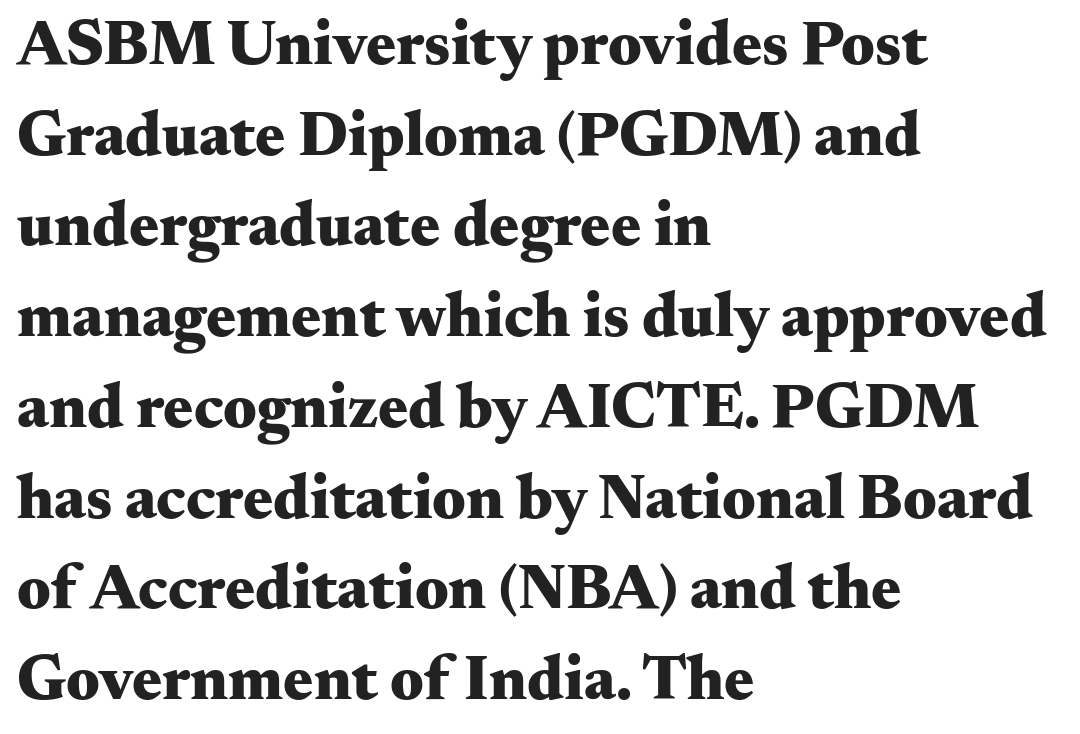
A typesetter would mark this as roman, not italic. Plenty of ink on the page — the face is bold. Looks like regular typesetting: each glyph gets only the width it needs. Reading down the column, the eye jumps a familiar distance to each next line. Yep, those are serifs on the letters.
